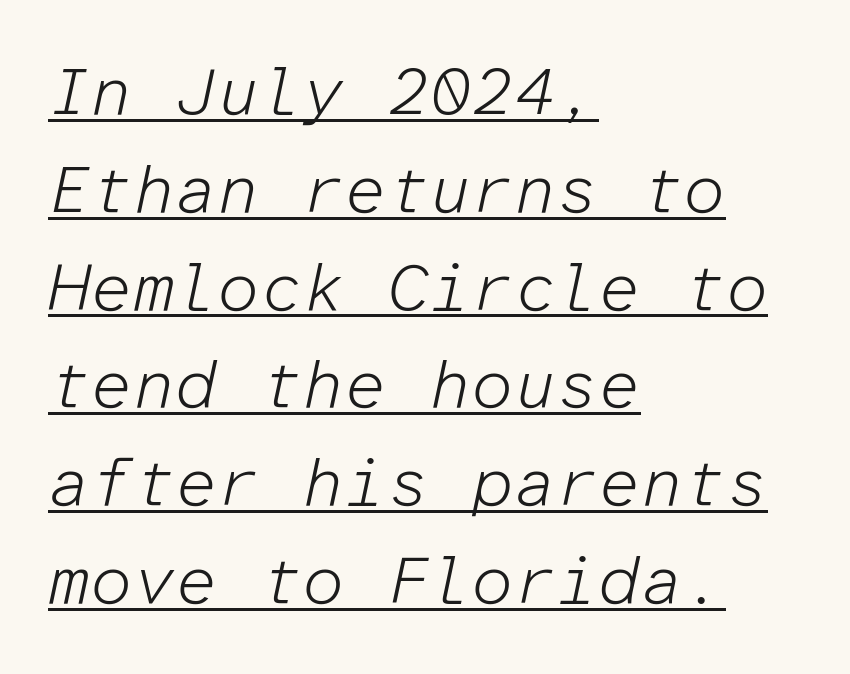
Q: Is the text bold? A: No.
Q: Is the text italic (slanted)? A: Yes, it leans right by about 12 degrees.
Q: Is the text underlined? A: Yes.
Q: How is the paragraph aligned? A: Left-aligned.
Q: Is the spacing between letters normal or unusually wide? A: Normal.
Q: Is the spacing between lines tight, normal or loose? A: Normal.
Q: Width (condensed, normal, or wide)? A: Normal.
Q: Stroke contrast? A: Low.
Q: x-height? A: Medium.
Q: Monospaced? A: Yes.
